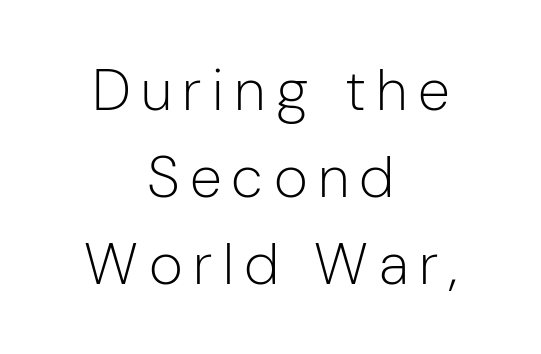
Characters remain perfectly vertical along every line. No letter is thick-stroked: the sample isn't bold. These lines are composed in type without serifs. Each letter keeps its own natural width here, so spacing adapts to shape. The rendering positions every line midway between the sides. Decoration check: the copy has no underline.
